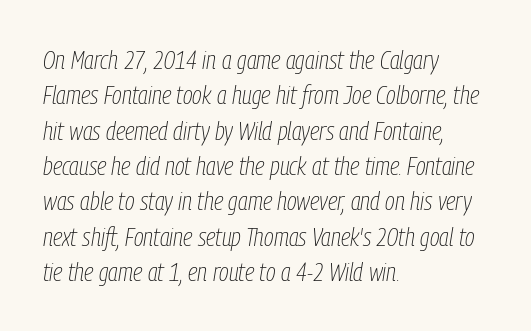
Horizontal alignment here is leftward, the default for most running prose. Does extra space separate the letters? No, they use regular spacing. Notice how the stems are inclined rather than vertical — that's the hallmark of italics. This rendering features lettering with no underline. Heaviness? Minimal to ordinary, like unemphasized prose. Summary of vertical rhythm: regular, with standard interline spacing.
